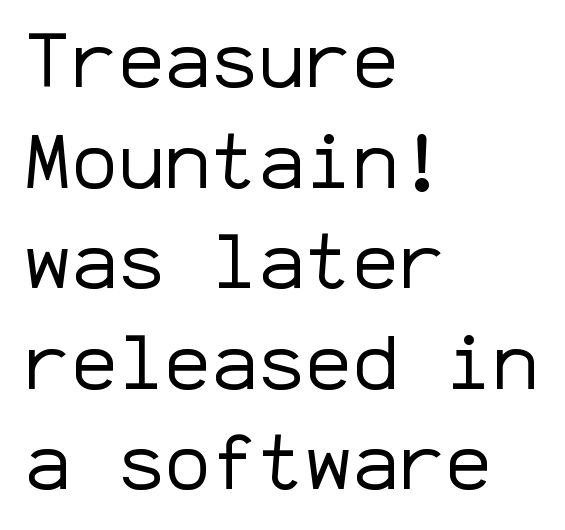
Q: Is the text bold? A: No.
Q: Is the text italic (slanted)? A: No, it is upright.
Q: Is the typeface a serif or a sans-serif typeface? A: Sans-serif.
Q: Is the text underlined? A: No.
Q: How is the paragraph aligned? A: Left-aligned.
Q: Is the spacing between letters normal or unusually wide? A: Normal.
Q: Is the spacing between lines tight, normal or loose? A: Normal.
Q: Width (condensed, normal, or wide)? A: Normal.
Q: Stroke contrast? A: Low.
Q: x-height? A: Medium.
Q: Monospaced? A: Yes.
